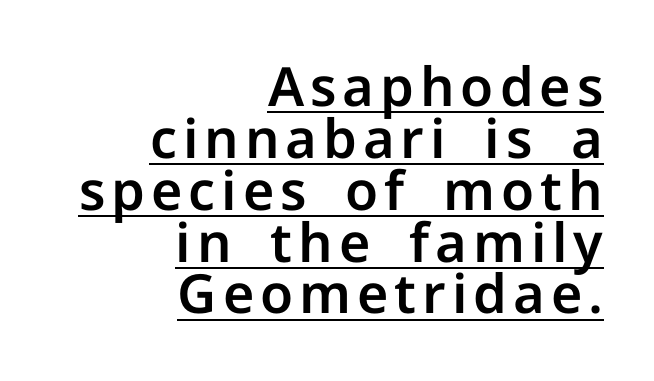
The image shows 54 px sans-serif type, upright; set right-aligned, tight line spacing (0.96x), underlined; low stroke contrast and a medium x-height.
